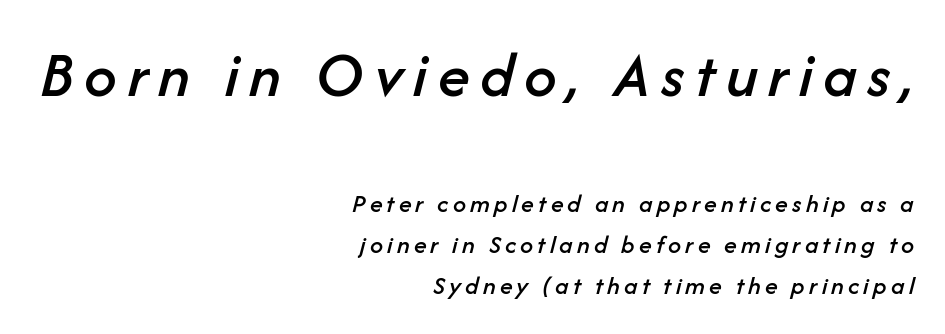
The lettering tilts uniformly, giving the passage an italic look. These lines are set flush right with a ragged left edge. If you squint, the top block still reads clearly — it's the larger of the two. Lines of text with bare space underneath. Whoever set this chose a conventional vertical rhythm. The rendering uses natural spacing where letterforms have individual widths.
